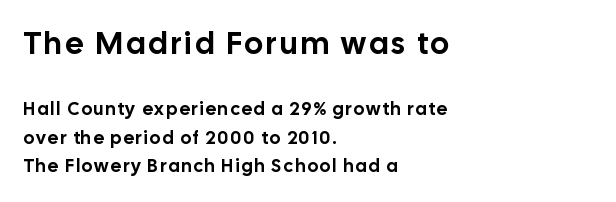
Q: Is the text italic (slanted)? A: No, it is upright.
Q: Is the typeface a serif or a sans-serif typeface? A: Sans-serif.
Q: Is the text underlined? A: No.
Q: How is the paragraph aligned? A: Left-aligned.
Q: Is the spacing between lines tight, normal or loose? A: Normal.
Q: Which block of text is set in a larger size, the first (top) or the second (bottom)? A: The first (top) one.
Q: Width (condensed, normal, or wide)? A: Normal.
Q: Stroke contrast? A: Low.
Q: x-height? A: Medium.
Q: Monospaced? A: No.
